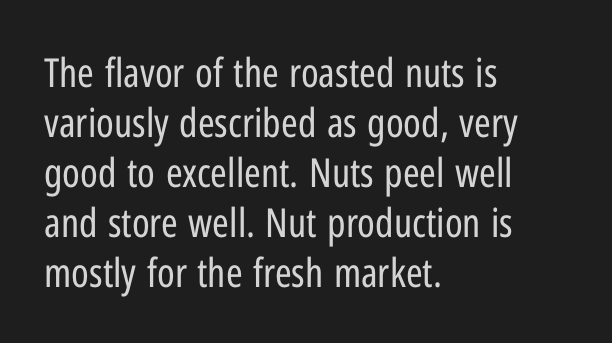
Q: Is the text bold? A: No.
Q: Is the text italic (slanted)? A: No, it is upright.
Q: Is the typeface a serif or a sans-serif typeface? A: Sans-serif.
Q: Is the text underlined? A: No.
Q: How is the paragraph aligned? A: Left-aligned.
Q: Is the spacing between letters normal or unusually wide? A: Normal.
Q: Is the spacing between lines tight, normal or loose? A: Normal.
Q: Width (condensed, normal, or wide)? A: Condensed.
Q: Stroke contrast? A: Low.
Q: x-height? A: Medium.
Q: Monospaced? A: No.
